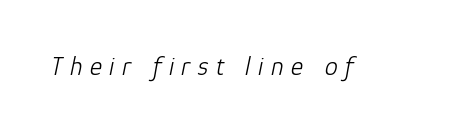
The image shows 26 px text type, italic (leaning right); set unusually wide letter spacing (+0.29 em), not underlined.
